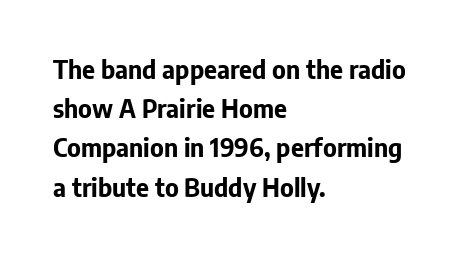
The image shows 25 px bold type, upright; set left-aligned, normal line spacing (1.57x), normal letter spacing, not underlined.
